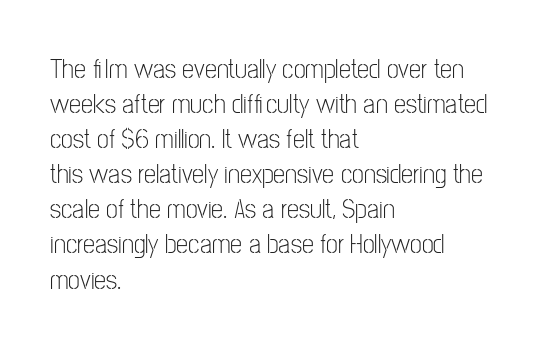
Style check: upright. Plain, unruled lines of type. The paragraph has a hard left edge and a soft right edge. This rendering leaves character spacing at its baseline value. A typesetter would call this leading conventional body-copy spacing. These glyphs show unthickened strokes, regular width or finer.
